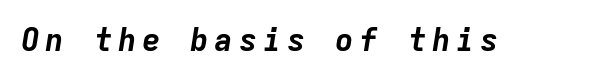
The axis of the letterforms is tilted away from vertical. The font is running at its bold setting. Is this a fixed-width face? Yes — each glyph sits in an identical cell. Descenders hang freely into open space.
